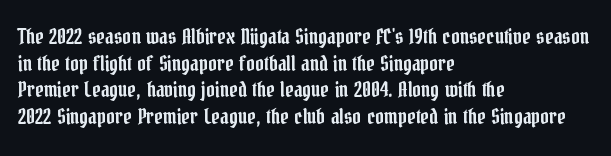
The image shows 21 px text type, upright; set left-aligned, normal line spacing (1.27x), normal letter spacing, not underlined.
